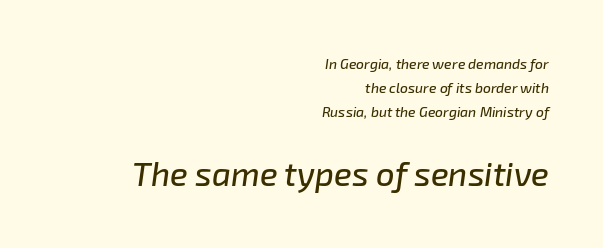
The image shows 33 px text type, italic (leaning right); set right-aligned, line spacing 1.71x, normal letter spacing, not underlined; the second (bottom) block is 2.36x larger; low stroke contrast and a medium x-height.
